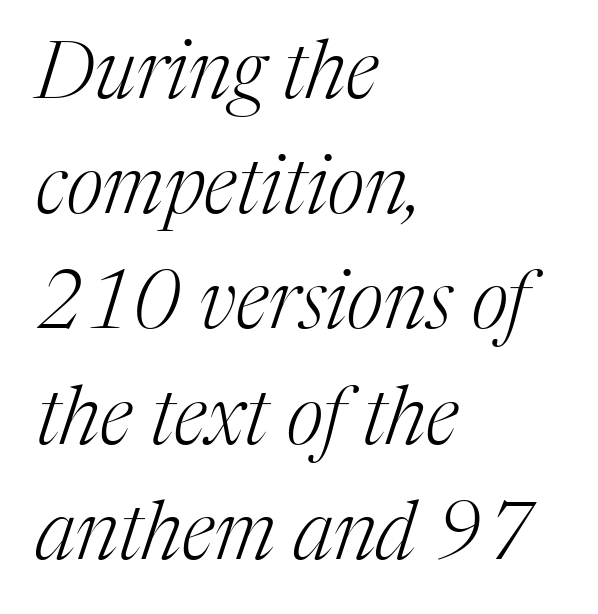
{"serif": "yes", "italic": "yes", "lean": "right", "slant_degrees": 17, "bold": "no", "weight": "light", "width": "normal", "stroke_contrast": "medium", "x_height": "medium", "monospaced": "no", "underline": "no", "align": "left", "line_spacing": "normal", "line_spacing_ratio": 1.44, "letter_spacing": "normal", "letter_spacing_em": 0.0, "glyph_px": 80}
